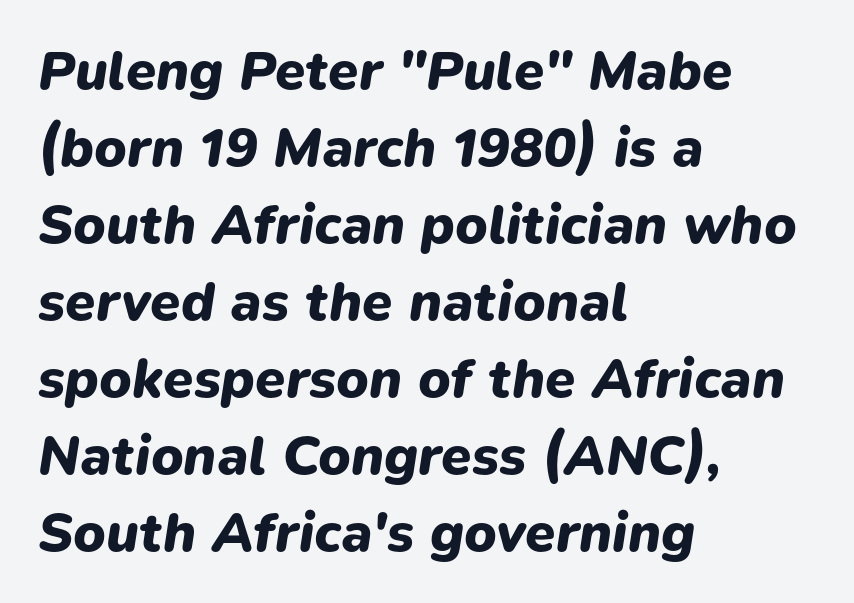
The passage shown is typed in a proportional face where columns would drift. The setting favours the left margin, as ordinary paragraphs usually do. The face used here has a pronounced slope to its letters. Quick note: interline space is typical.
